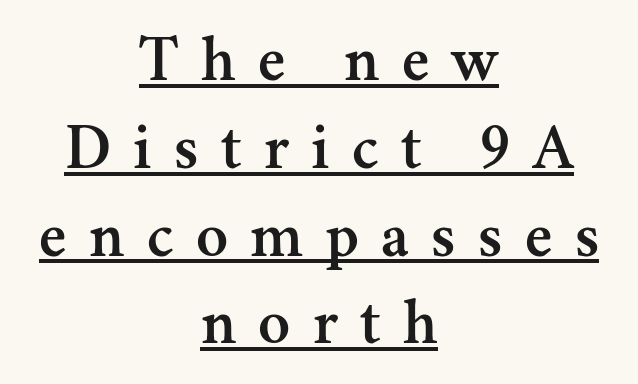
Q: Is the text italic (slanted)? A: No, it is upright.
Q: Is the typeface a serif or a sans-serif typeface? A: Serif.
Q: Is the text underlined? A: Yes.
Q: How is the paragraph aligned? A: Centered.
Q: Is the spacing between letters normal or unusually wide? A: Unusually wide.
Q: Is the spacing between lines tight, normal or loose? A: Normal.
Q: Width (condensed, normal, or wide)? A: Normal.
Q: Stroke contrast? A: Medium.
Q: x-height? A: Small.
Q: Monospaced? A: No.
